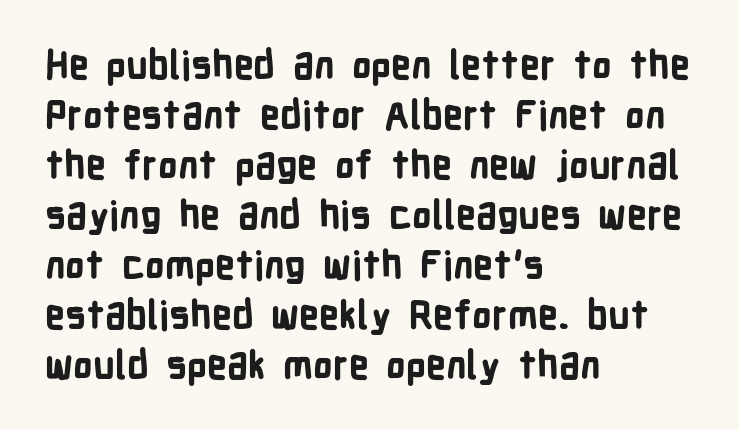
{"serif": "no", "italic": "no", "bold": "yes", "weight": "bold", "width": "condensed", "stroke_contrast": "low", "x_height": "medium", "monospaced": "no", "underline": "no", "align": "left", "line_spacing": "normal", "line_spacing_ratio": 1.28, "letter_spacing": "normal", "letter_spacing_em": 0.0, "glyph_px": 39}
